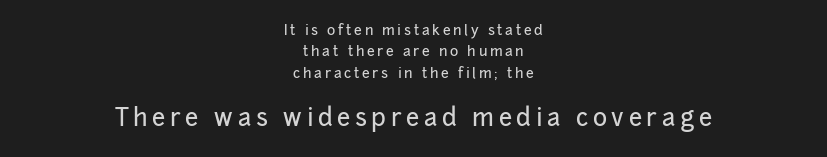
Q: Is the text italic (slanted)? A: No, it is upright.
Q: Is the text underlined? A: No.
Q: How is the paragraph aligned? A: Centered.
Q: Is the spacing between lines tight, normal or loose? A: Normal.
Q: Which block of text is set in a larger size, the first (top) or the second (bottom)? A: The second (bottom) one.
